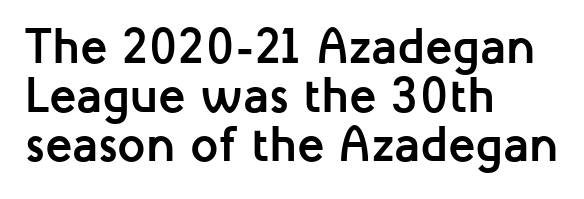
The image shows 50 px semibold sans-serif type, upright; set left-aligned, tight line spacing (0.98x), normal letter spacing, not underlined; low stroke contrast and a medium x-height.
